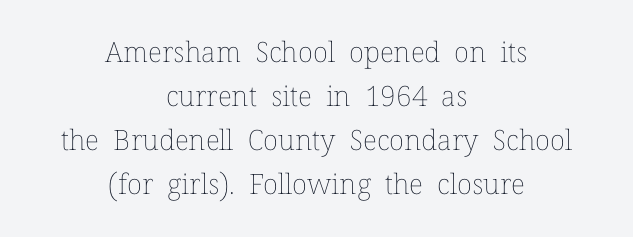
{"italic": "no", "bold": "no", "weight": "thin", "width": "normal", "stroke_contrast": "low", "x_height": "medium", "monospaced": "no", "underline": "no", "align": "center", "line_spacing": "normal", "line_spacing_ratio": 1.57, "letter_spacing": "normal", "letter_spacing_em": 0.0, "glyph_px": 28}
